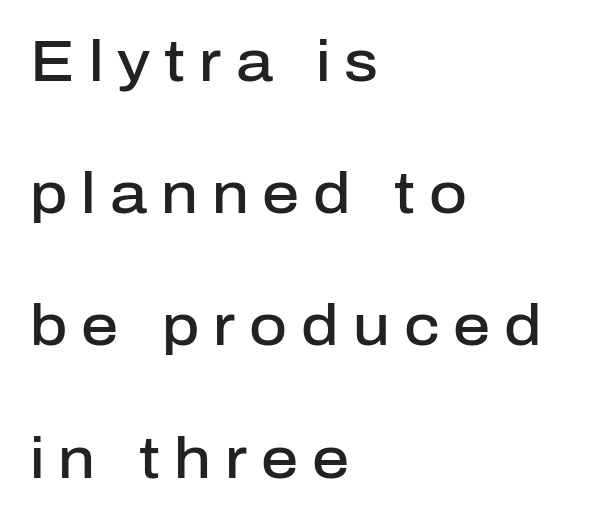
In terms of letterform style, serifs are entirely absent. Short note: letters widely spaced. The lines are quadded left. Glance below the letters and you will spot only blank space.
